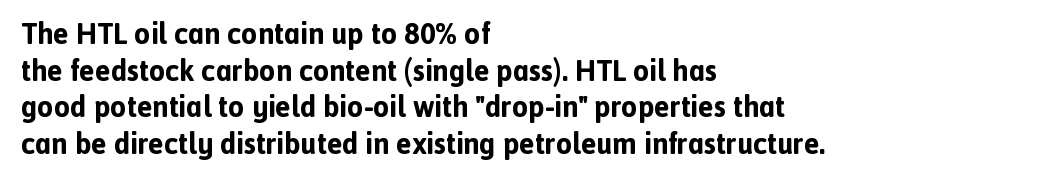
The image shows 29 px bold sans-serif type, upright; set left-aligned, normal line spacing (1.26x), normal letter spacing, not underlined; a medium x-height.
